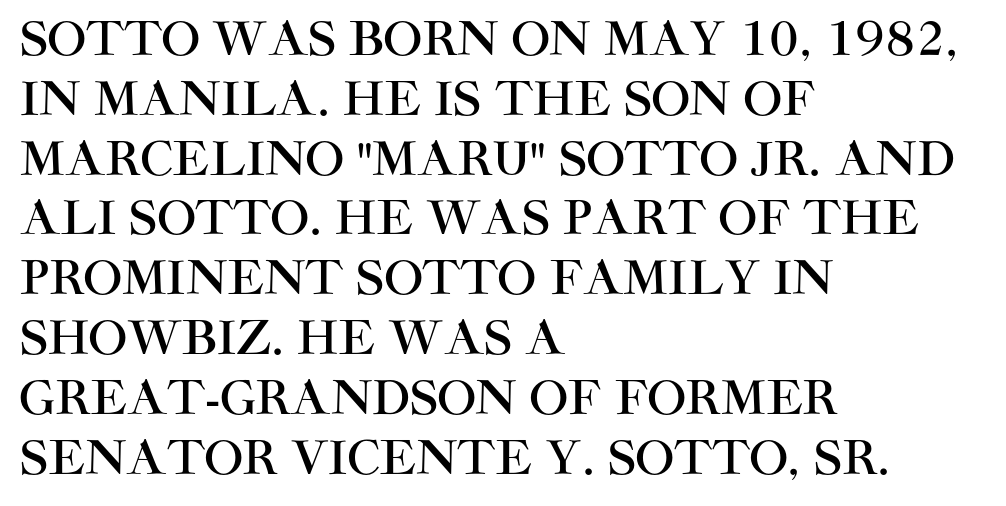
{"serif": "no", "italic": "no", "width": "normal", "stroke_contrast": "high", "x_height": "large", "monospaced": "no", "underline": "no", "align": "left", "line_spacing": "normal", "line_spacing_ratio": 1.3, "letter_spacing": "normal", "letter_spacing_em": 0.0, "glyph_px": 46}
